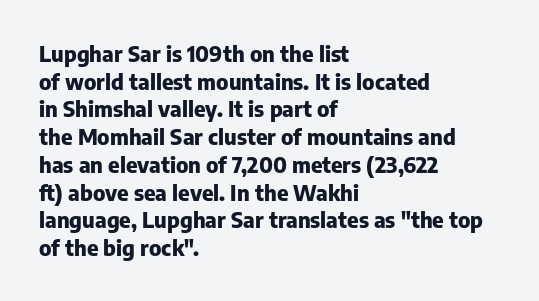
Q: Is the text bold? A: Yes.
Q: Is the text italic (slanted)? A: No, it is upright.
Q: Is the text underlined? A: No.
Q: How is the paragraph aligned? A: Left-aligned.
Q: Is the spacing between letters normal or unusually wide? A: Normal.
Q: Is the spacing between lines tight, normal or loose? A: Normal.
